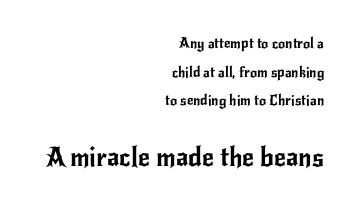
Q: Is the text italic (slanted)? A: No, it is upright.
Q: Is the text underlined? A: No.
Q: How is the paragraph aligned? A: Right-aligned.
Q: Is the spacing between letters normal or unusually wide? A: Normal.
Q: Is the spacing between lines tight, normal or loose? A: Loose.
Q: Which block of text is set in a larger size, the first (top) or the second (bottom)? A: The second (bottom) one.
